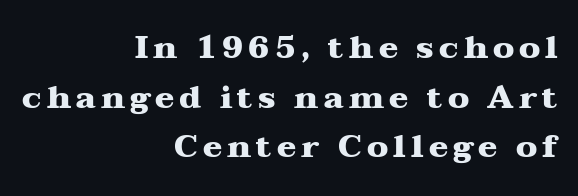
{"serif": "yes", "italic": "no", "bold": "yes", "weight": "heavy", "width": "wide", "stroke_contrast": "medium", "x_height": "medium", "monospaced": "no", "underline": "no", "align": "right", "line_spacing": "normal", "line_spacing_ratio": 1.55, "glyph_px": 32}
